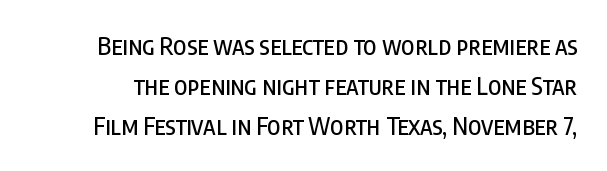
The letterforms sit shoulder to shoulder at normal distance. Decoration check: the copy has no underline. Evenly set lines give the paragraph a standard silhouette. The letters stand straight up with perfectly vertical stems.
